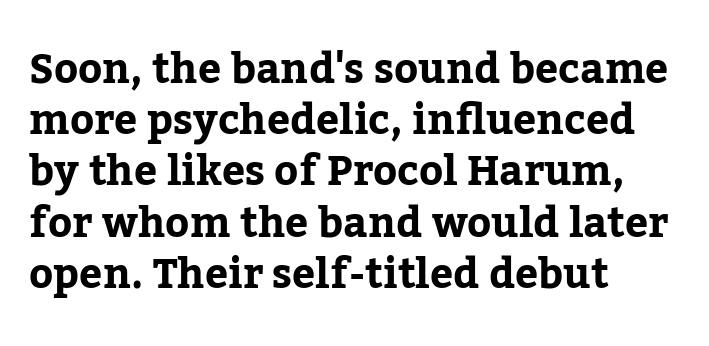
Q: Is the text bold? A: Yes.
Q: Is the text italic (slanted)? A: No, it is upright.
Q: Is the typeface a serif or a sans-serif typeface? A: Serif.
Q: Is the text underlined? A: No.
Q: How is the paragraph aligned? A: Left-aligned.
Q: Is the spacing between letters normal or unusually wide? A: Normal.
Q: Is the spacing between lines tight, normal or loose? A: Normal.
Q: Width (condensed, normal, or wide)? A: Normal.
Q: Stroke contrast? A: Low.
Q: x-height? A: Medium.
Q: Monospaced? A: No.
